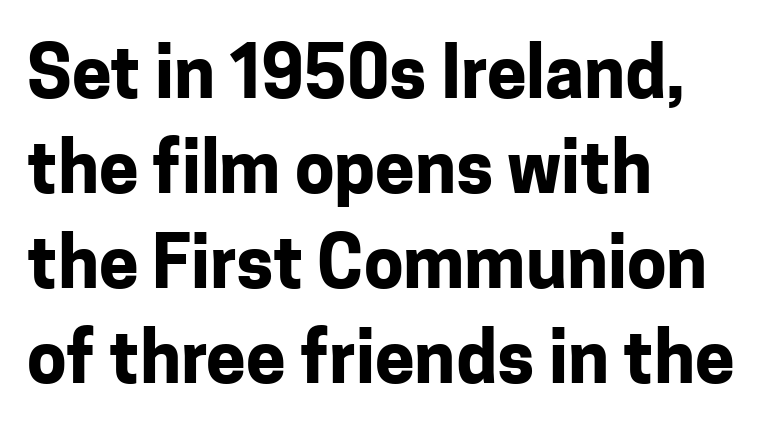
Nobody drew a line under any word here. Leftover space on each line is placed entirely after the last word. A sans-serif font was chosen for this passage. Summary of vertical rhythm: regular, with standard interline spacing.
